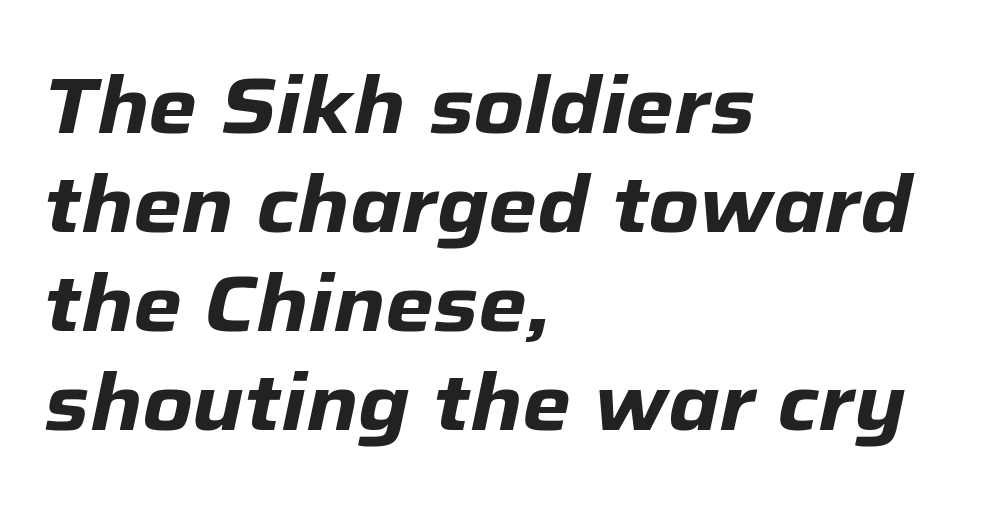
{"italic": "yes", "lean": "right", "slant_degrees": 12, "bold": "yes", "weight": "heavy", "width": "normal", "stroke_contrast": "low", "x_height": "medium", "monospaced": "no", "underline": "no", "align": "left", "line_spacing": "normal", "line_spacing_ratio": 1.27, "letter_spacing": "normal", "letter_spacing_em": 0.0, "glyph_px": 78}
